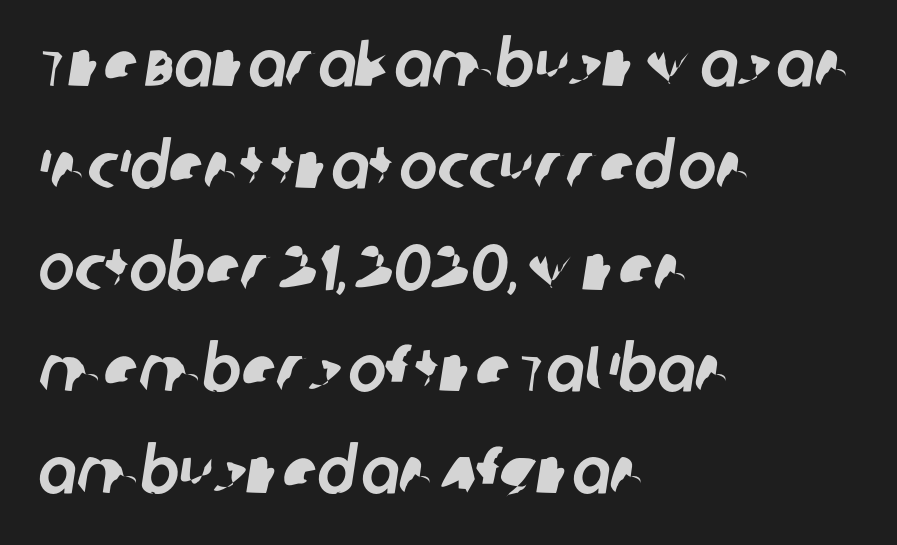
The image shows 64 px sans-serif type; set left-aligned, normal line spacing (1.59x), normal letter spacing, not underlined; low stroke contrast and a large x-height.
